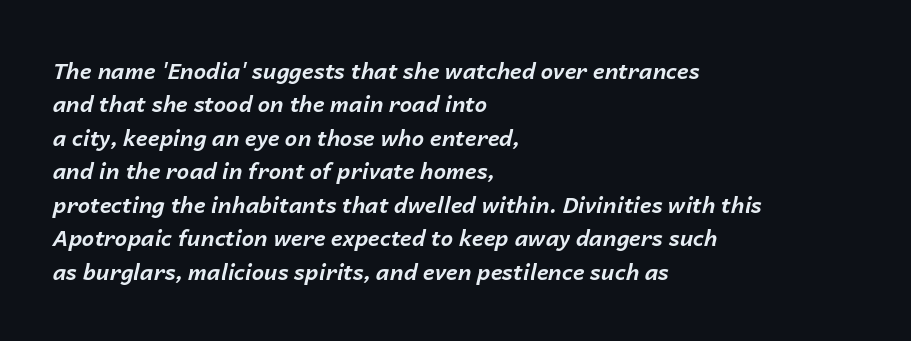
The image shows 22 px bold type, italic (leaning right); set left-aligned, normal line spacing (1.52x), normal letter spacing, not underlined.
